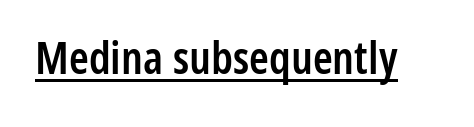
{"serif": "no", "italic": "no", "bold": "semi", "weight": "semibold", "width": "condensed", "stroke_contrast": "low", "x_height": "medium", "monospaced": "no", "underline": "yes", "letter_spacing": "normal", "letter_spacing_em": 0.0, "glyph_px": 45}
